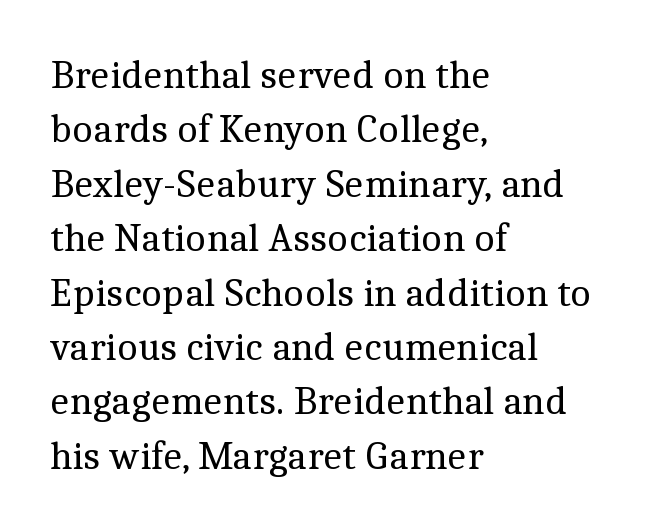
The space directly below the letters is spotless. Ascenders rise straight up at ninety degrees. You could not count columns in this text — the font is proportionally spaced. The designer left line spacing at the default. Unlike a clean sans, this face finishes its strokes with serifs. No letter is thick-stroked: the sample isn't bold.
